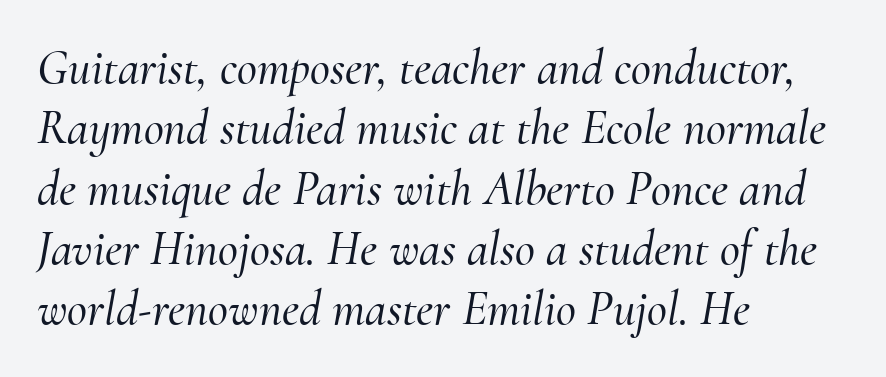
Q: Is the text italic (slanted)? A: Yes, it leans right by about 10 degrees.
Q: Is the typeface a serif or a sans-serif typeface? A: Serif.
Q: Is the text underlined? A: No.
Q: How is the paragraph aligned? A: Left-aligned.
Q: Is the spacing between letters normal or unusually wide? A: Normal.
Q: Width (condensed, normal, or wide)? A: Normal.
Q: Stroke contrast? A: Medium.
Q: x-height? A: Small.
Q: Monospaced? A: No.
